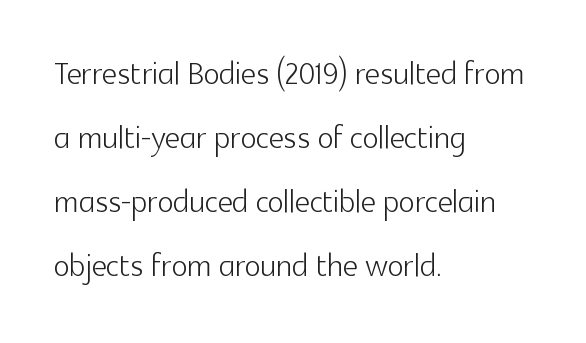
{"serif": "no", "italic": "no", "bold": "no", "weight": "light", "width": "normal", "x_height": "medium", "monospaced": "no", "underline": "no", "align": "left", "line_spacing": "normal", "line_spacing_ratio": 1.52, "letter_spacing": "normal", "letter_spacing_em": 0.0, "glyph_px": 42}
